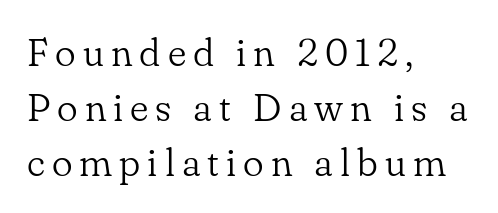
{"serif": "yes", "italic": "no", "bold": "no", "weight": "light", "width": "normal", "stroke_contrast": "low", "x_height": "small", "monospaced": "no", "underline": "no", "align": "left", "line_spacing": "normal", "line_spacing_ratio": 1.41, "glyph_px": 39}
